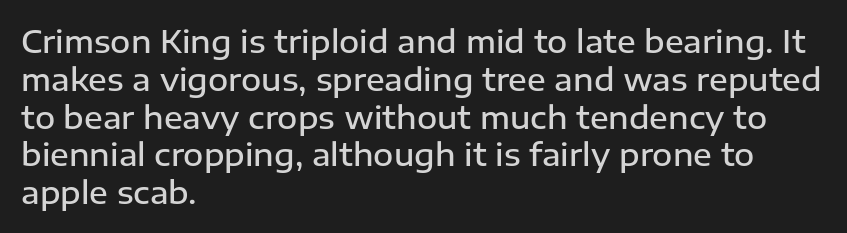
Rendered with straight, roman letterforms. This sample has the flowing, uneven cadence of proportional lettering. Note: no serifs on the glyphs. The rendering uses a semibold face; strokes are thickened but not to full bold. You could call the tracking neutral — neither tight nor loose.
